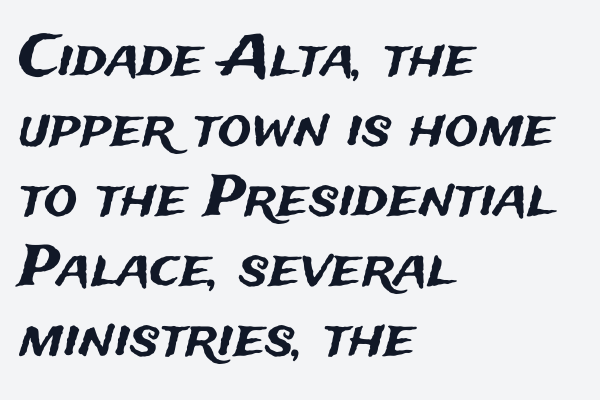
Q: Is the text italic (slanted)? A: Yes.
Q: Is the typeface a serif or a sans-serif typeface? A: Sans-serif.
Q: Is the text underlined? A: No.
Q: How is the paragraph aligned? A: Left-aligned.
Q: Is the spacing between letters normal or unusually wide? A: Normal.
Q: Is the spacing between lines tight, normal or loose? A: Normal.
Q: Width (condensed, normal, or wide)? A: Normal.
Q: Stroke contrast? A: Medium.
Q: x-height? A: Medium.
Q: Monospaced? A: No.
